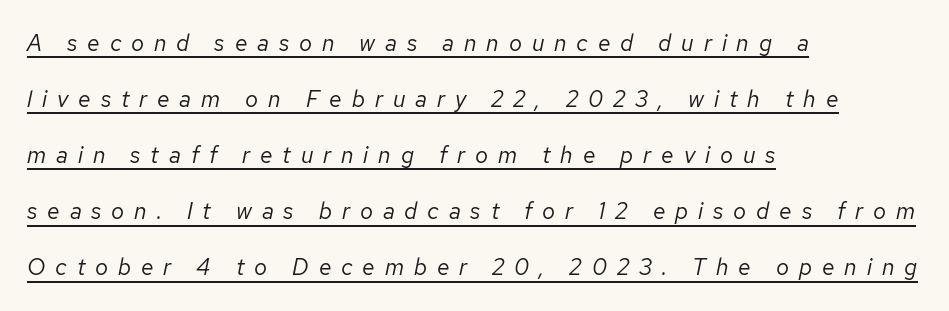
Q: Is the text bold? A: No.
Q: Is the text italic (slanted)? A: Yes, it leans right by about 12 degrees.
Q: Is the text underlined? A: Yes.
Q: How is the paragraph aligned? A: Left-aligned.
Q: Is the spacing between letters normal or unusually wide? A: Unusually wide.
Q: Is the spacing between lines tight, normal or loose? A: Loose.
